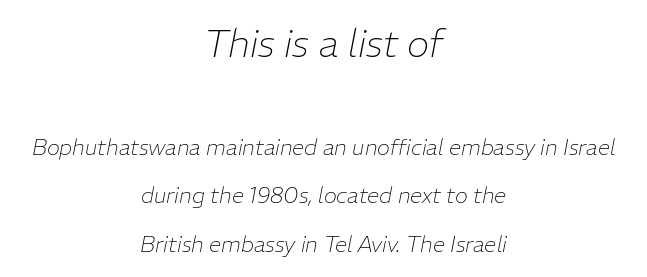
Q: Is the text bold? A: No.
Q: Is the text italic (slanted)? A: Yes, it leans right by about 11 degrees.
Q: Is the text underlined? A: No.
Q: How is the paragraph aligned? A: Centered.
Q: Is the spacing between letters normal or unusually wide? A: Normal.
Q: Is the spacing between lines tight, normal or loose? A: Loose.
Q: Which block of text is set in a larger size, the first (top) or the second (bottom)? A: The first (top) one.
Q: Width (condensed, normal, or wide)? A: Normal.
Q: Stroke contrast? A: Low.
Q: x-height? A: Medium.
Q: Monospaced? A: No.
